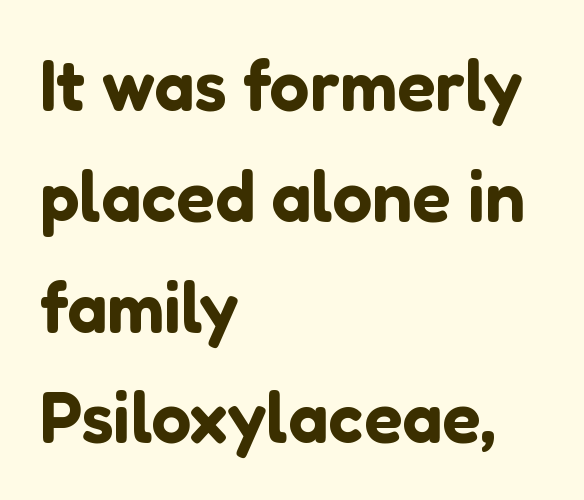
The image shows 71 px sans-serif type, upright; set left-aligned, normal line spacing (1.56x), normal letter spacing, not underlined; low stroke contrast and a medium x-height.
